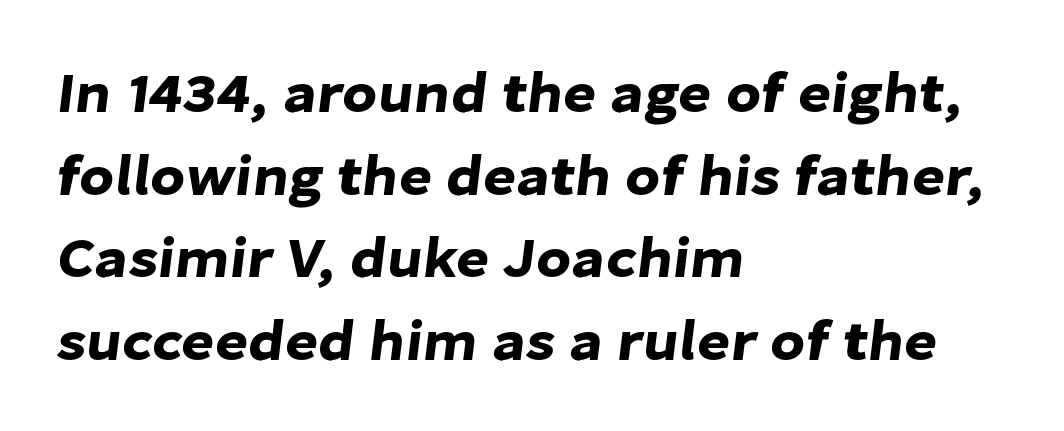
Q: Is the typeface a serif or a sans-serif typeface? A: Sans-serif.
Q: Is the text underlined? A: No.
Q: How is the paragraph aligned? A: Left-aligned.
Q: Is the spacing between letters normal or unusually wide? A: Normal.
Q: Is the spacing between lines tight, normal or loose? A: Normal.
Q: Width (condensed, normal, or wide)? A: Normal.
Q: Stroke contrast? A: Low.
Q: x-height? A: Medium.
Q: Monospaced? A: No.
